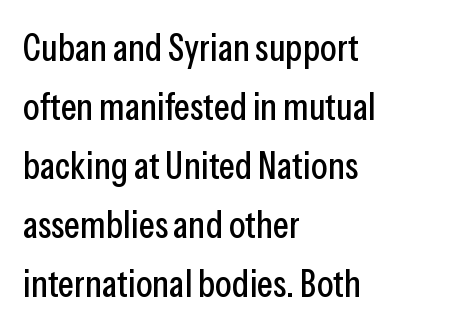
Every row of glyphs begins at an identical x-position on the left. Tracking value appears to be zero — textbook default spacing. Spacing verdict: proportional, widths tailored to each character. Note: no serifs on the glyphs. Every stem runs plumb, perpendicular to the baseline. The string is rendered with underlining switched off.
